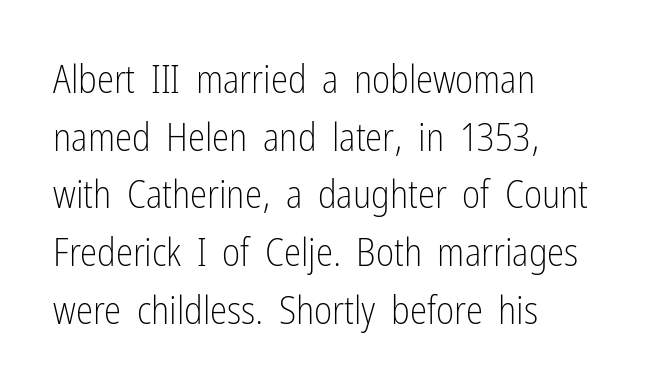
Q: Is the text bold? A: No.
Q: Is the text italic (slanted)? A: No, it is upright.
Q: Is the typeface a serif or a sans-serif typeface? A: Sans-serif.
Q: Is the text underlined? A: No.
Q: How is the paragraph aligned? A: Left-aligned.
Q: Is the spacing between letters normal or unusually wide? A: Normal.
Q: Is the spacing between lines tight, normal or loose? A: Normal.
Q: Width (condensed, normal, or wide)? A: Condensed.
Q: Stroke contrast? A: Low.
Q: x-height? A: Medium.
Q: Monospaced? A: No.
